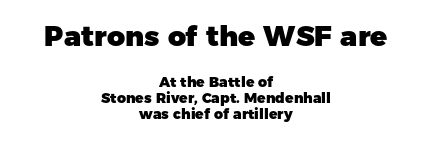
The image shows 28 px heavy sans-serif type, upright; set centered, line spacing 1.16x, normal letter spacing, not underlined; the first (top) block is 2.0x larger; low stroke contrast and a medium x-height.
